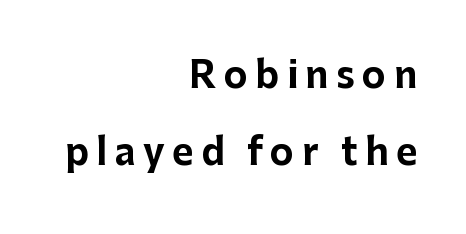
The image shows 36 px bold sans-serif type, upright; set right-aligned, loose line spacing (2.13x), unusually wide letter spacing (+0.21 em), not underlined; low stroke contrast and a medium x-height.
